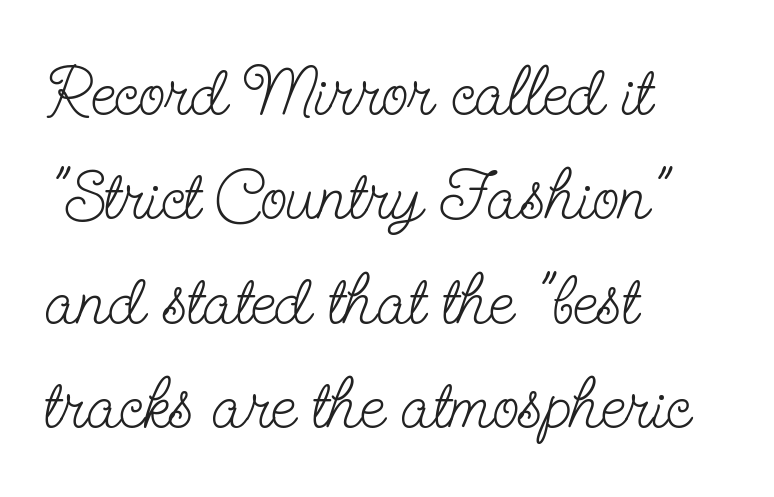
The image shows 70 px light, condensed serif type; set left-aligned, normal line spacing (1.49x), normal letter spacing, not underlined; low stroke contrast and a small x-height.
